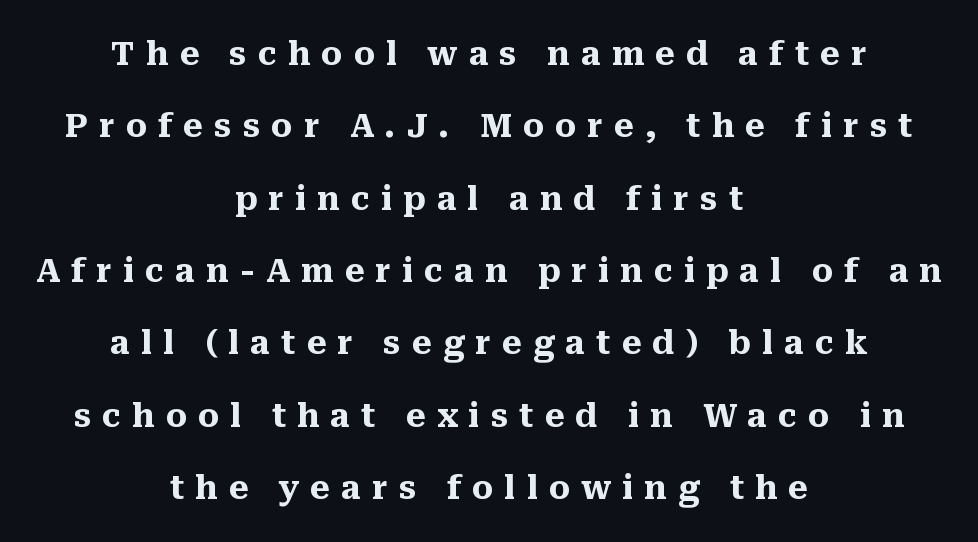
Q: Is the text bold? A: Yes.
Q: Is the text italic (slanted)? A: No, it is upright.
Q: Is the typeface a serif or a sans-serif typeface? A: Serif.
Q: Is the text underlined? A: No.
Q: How is the paragraph aligned? A: Centered.
Q: Is the spacing between letters normal or unusually wide? A: Unusually wide.
Q: Is the spacing between lines tight, normal or loose? A: Loose.
Q: Width (condensed, normal, or wide)? A: Normal.
Q: Stroke contrast? A: Medium.
Q: x-height? A: Medium.
Q: Monospaced? A: No.
